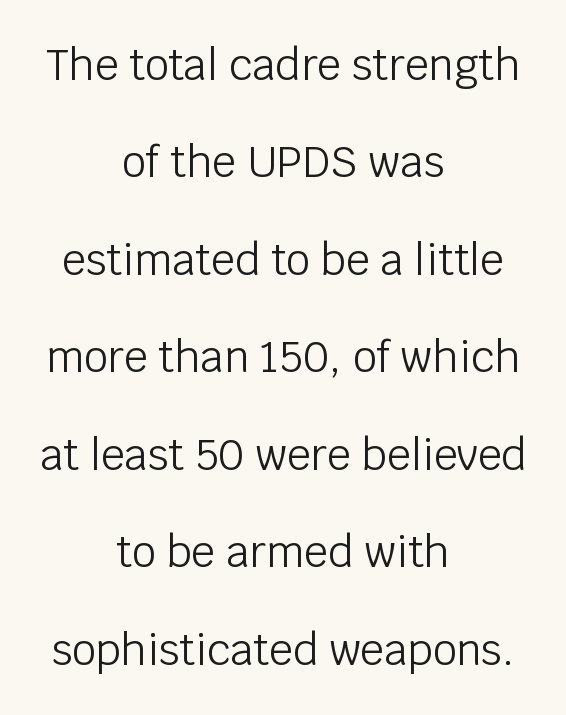
The image shows 42 px light sans-serif type, upright; set centered, loose line spacing (2.32x), normal letter spacing, not underlined; low stroke contrast and a large x-height.
